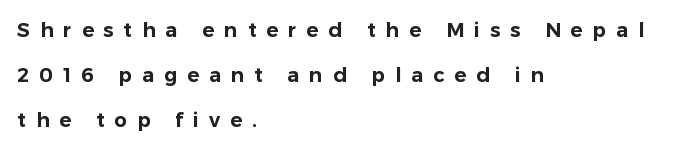
The image shows 20 px text type, upright; set left-aligned, loose line spacing (2.26x), unusually wide letter spacing (+0.5 em), not underlined.
